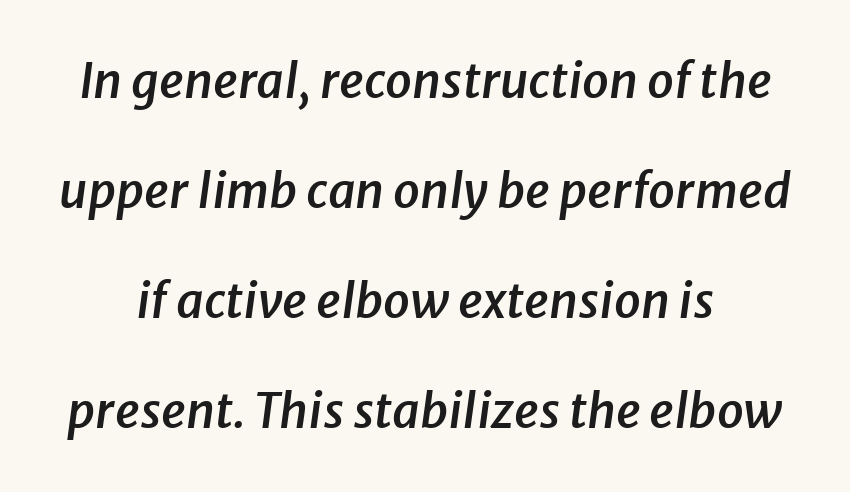
The image shows 48 px semibold type, italic (leaning right); set centered, loose line spacing (2.29x), normal letter spacing, not underlined; low stroke contrast and a medium x-height.
